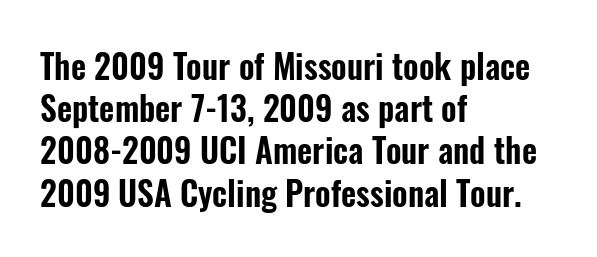
Q: Is the text italic (slanted)? A: No, it is upright.
Q: Is the typeface a serif or a sans-serif typeface? A: Sans-serif.
Q: Is the text underlined? A: No.
Q: How is the paragraph aligned? A: Left-aligned.
Q: Is the spacing between letters normal or unusually wide? A: Normal.
Q: Is the spacing between lines tight, normal or loose? A: Normal.
Q: Width (condensed, normal, or wide)? A: Condensed.
Q: Stroke contrast? A: Low.
Q: x-height? A: Medium.
Q: Monospaced? A: No.
